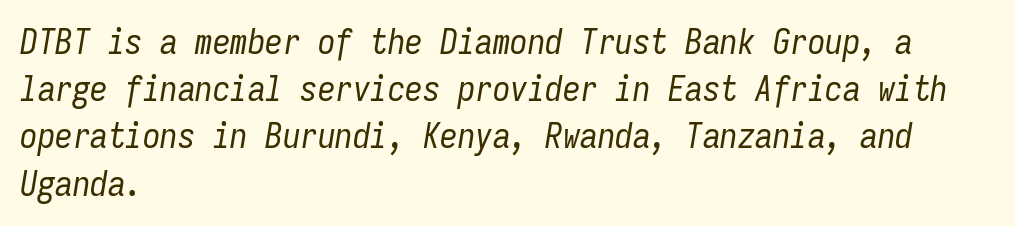
{"italic": "yes", "lean": "right", "slant_degrees": 9, "bold": "no", "weight": "regular", "width": "condensed", "stroke_contrast": "low", "x_height": "medium", "monospaced": "yes", "underline": "no", "align": "left", "line_spacing": "normal", "line_spacing_ratio": 1.35, "letter_spacing": "normal", "letter_spacing_em": 0.0, "glyph_px": 35}
